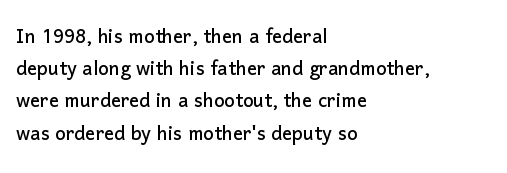
{"italic": "no", "underline": "no", "align": "left", "line_spacing": "normal", "line_spacing_ratio": 1.29, "letter_spacing": "normal", "letter_spacing_em": 0.0, "glyph_px": 25}
